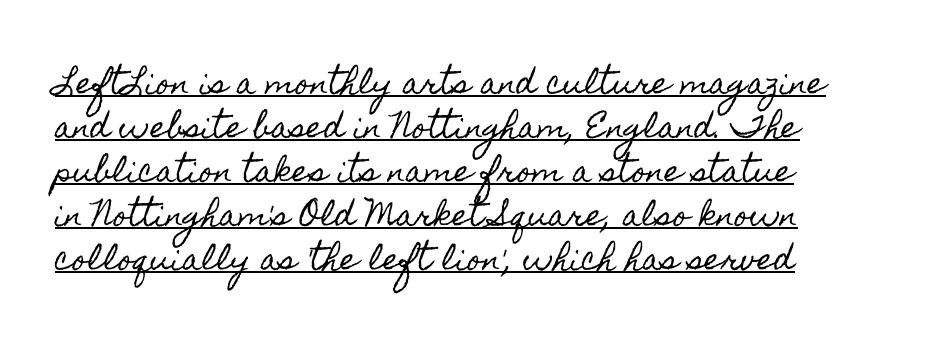
The image shows 29 px condensed type; set left-aligned, normal line spacing (1.52x), normal letter spacing, underlined; a small x-height.
